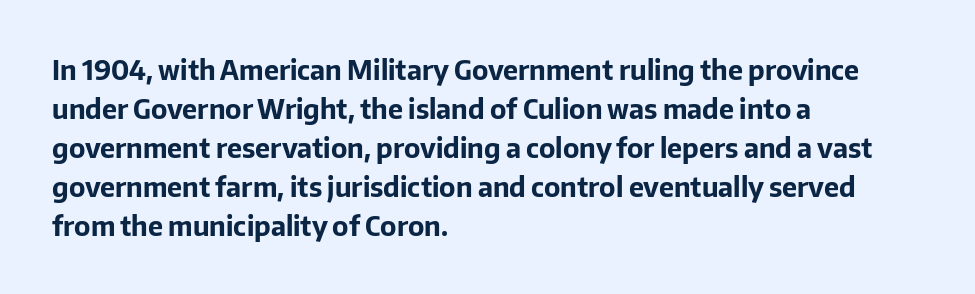
The image shows 27 px bold type, upright; set left-aligned, normal line spacing (1.44x), normal letter spacing, not underlined.
